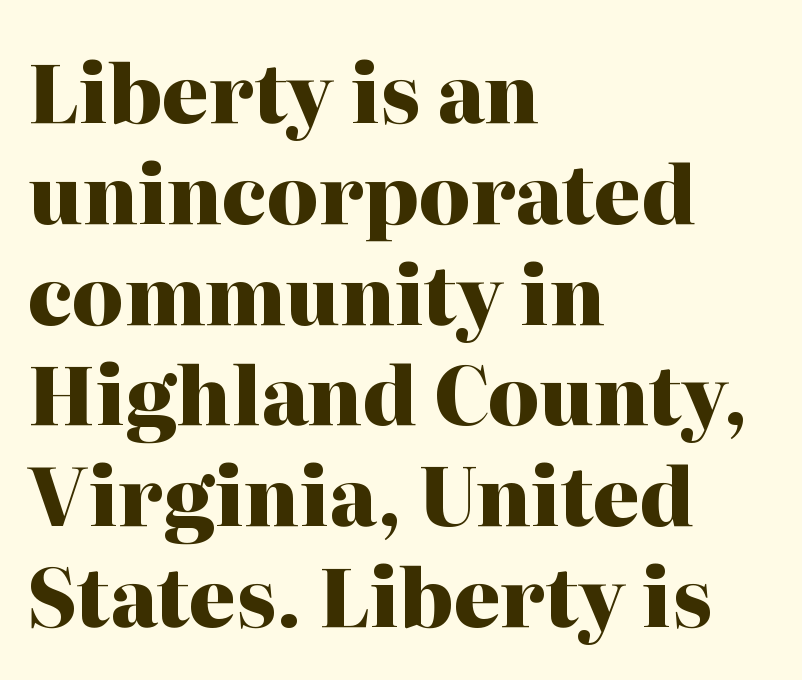
The image shows 80 px heavy serif type, upright; set left-aligned, normal line spacing (1.26x), normal letter spacing, not underlined; high stroke contrast and a medium x-height.
